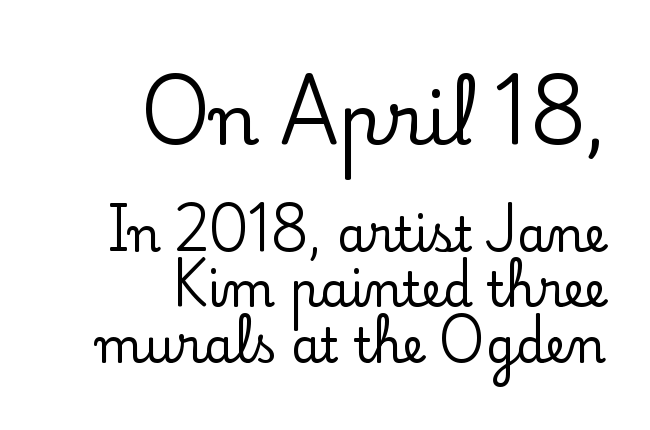
The image shows 70 px text type, upright; set right-aligned, line spacing 1.18x, normal letter spacing, not underlined; the first (top) block is 1.49x larger; low stroke contrast and a small x-height.
